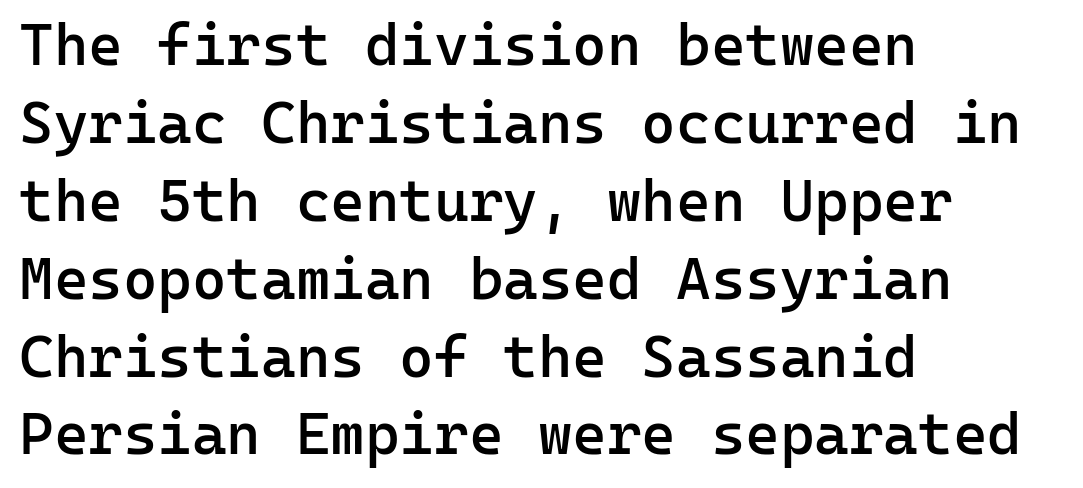
A clean baseline with only descenders dipping below it. The passage shown is typed in a monospace face where columns stay perfectly aligned. The characters display no serif detailing; their extremities are plain. The tracking reads as untouched default to a designer's eye.
